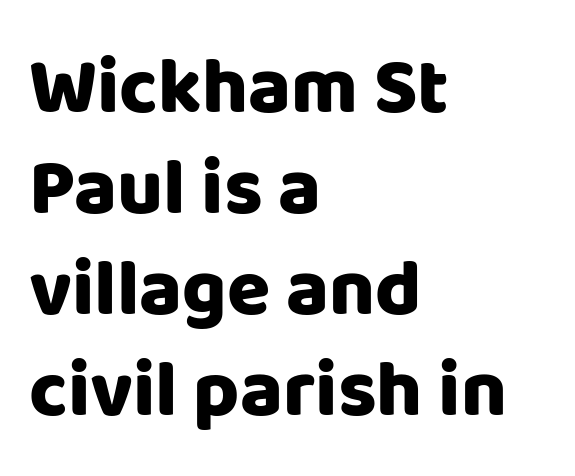
{"serif": "no", "italic": "no", "bold": "yes", "weight": "heavy", "width": "normal", "stroke_contrast": "low", "x_height": "large", "monospaced": "no", "underline": "no", "align": "left", "line_spacing": "normal", "line_spacing_ratio": 1.28, "letter_spacing": "normal", "letter_spacing_em": 0.0, "glyph_px": 79}
